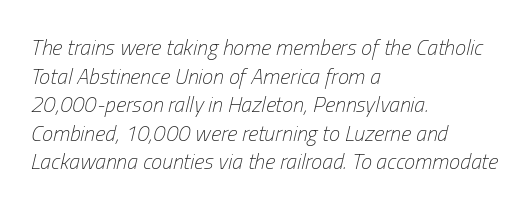
The image shows 22 px text type, italic (leaning right); set left-aligned, normal line spacing (1.3x), normal letter spacing, not underlined.
